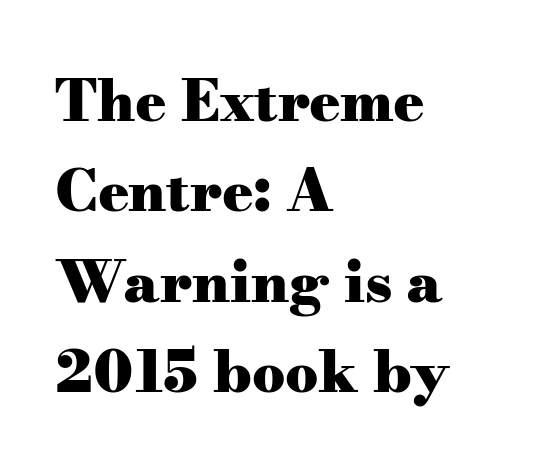
{"serif": "yes", "italic": "no", "bold": "yes", "weight": "heavy", "width": "wide", "stroke_contrast": "medium", "x_height": "small", "monospaced": "no", "underline": "no", "align": "left", "line_spacing": "normal", "line_spacing_ratio": 1.56, "letter_spacing": "normal", "letter_spacing_em": 0.0, "glyph_px": 58}
